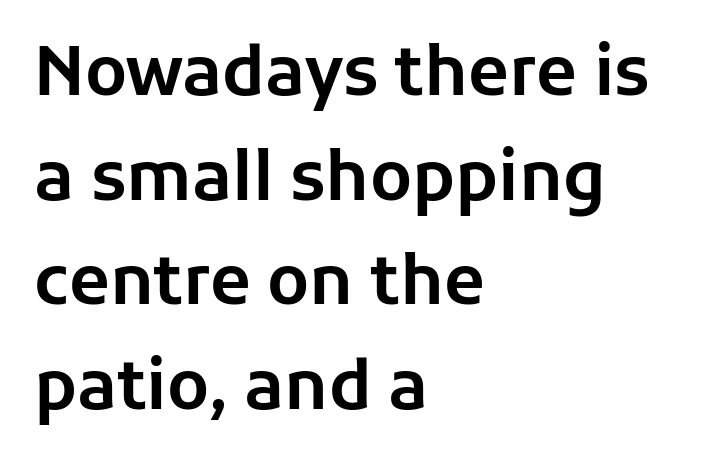
Compared with typical body copy, the letter spacing here is the same. Posture: straight, roman, zero tilt. The block of text has a typical density, with ordinary space between rows. Rule under the text: the space is simply empty. Does the type have serifs? No, each stem ends abruptly. Left-aligned paragraph, ragged on the right.
